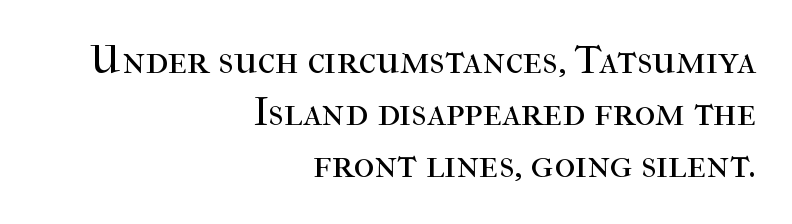
Does the leading feel generous? No, just average. The rendering uses natural spacing where letterforms have individual widths. Characters follow at the spacing the type designer built in. The axis of the letterforms is exactly vertical. The passage is arranged like a letterhead date or caption credit — flush right.
